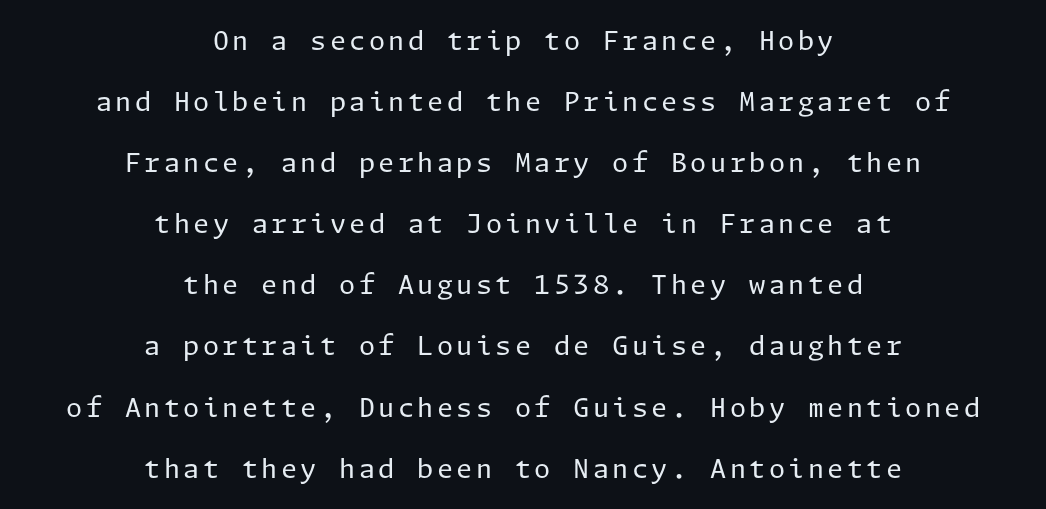
{"italic": "no", "bold": "no", "underline": "no", "align": "center", "line_spacing": "loose", "line_spacing_ratio": 2.35, "glyph_px": 26}
